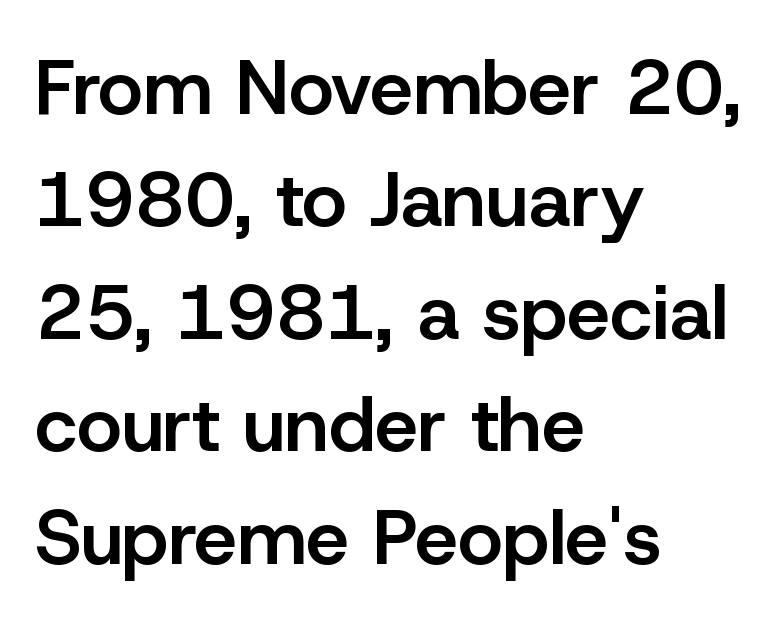
Between one letter and the next there's only the usual sliver of space. A typesetter would mark this as roman, not italic. Examine the stroke ends and you'll find no serifs. These lines are set flush left with a ragged right edge. Each row of text sits above clean, open space.
